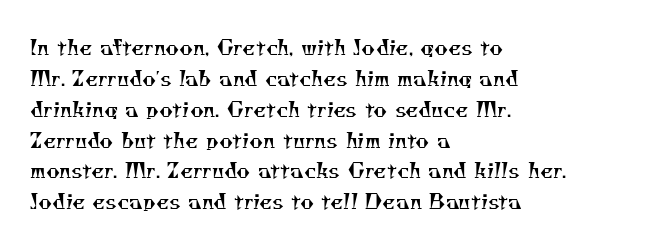
The image shows 21 px text type; set left-aligned, normal line spacing (1.47x), normal letter spacing, not underlined.
